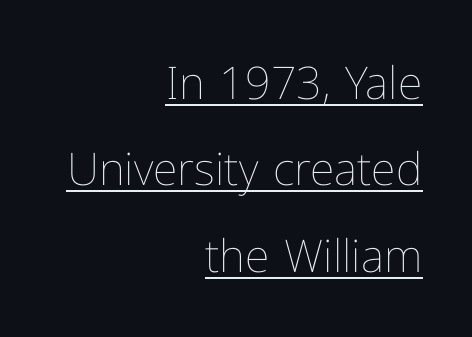
The image shows 45 px thin type, upright; set right-aligned, loose line spacing (1.92x), normal letter spacing, underlined; low stroke contrast and a medium x-height.
